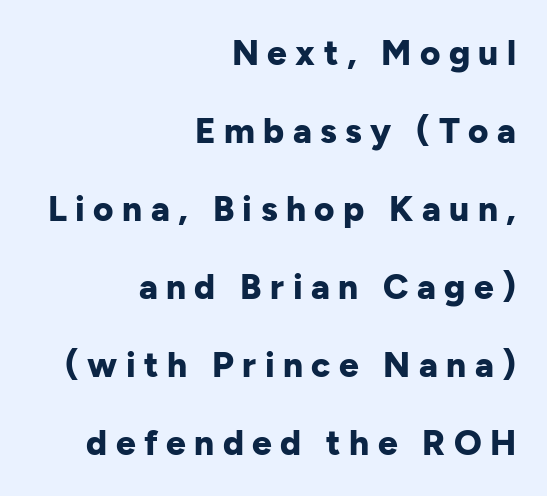
{"serif": "no", "italic": "no", "bold": "yes", "weight": "bold", "width": "normal", "stroke_contrast": "low", "x_height": "medium", "monospaced": "no", "underline": "no", "align": "right", "line_spacing": "loose", "line_spacing_ratio": 2.23, "letter_spacing": "wide", "letter_spacing_em": 0.24, "glyph_px": 35}
